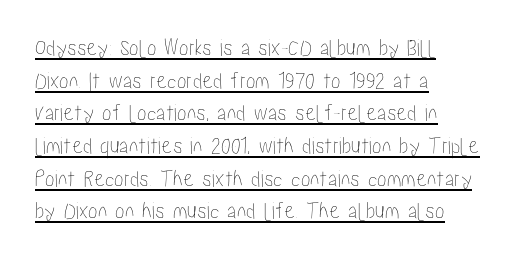
This sample keeps an unexceptional amount of space between lines. Italic: no, the glyphs are upright roman. This rendering uses left alignment, leaving the right contour irregular. Glyph-to-glyph distance matches everyday printed text. The lettering is marked with a stroke running underneath it.
